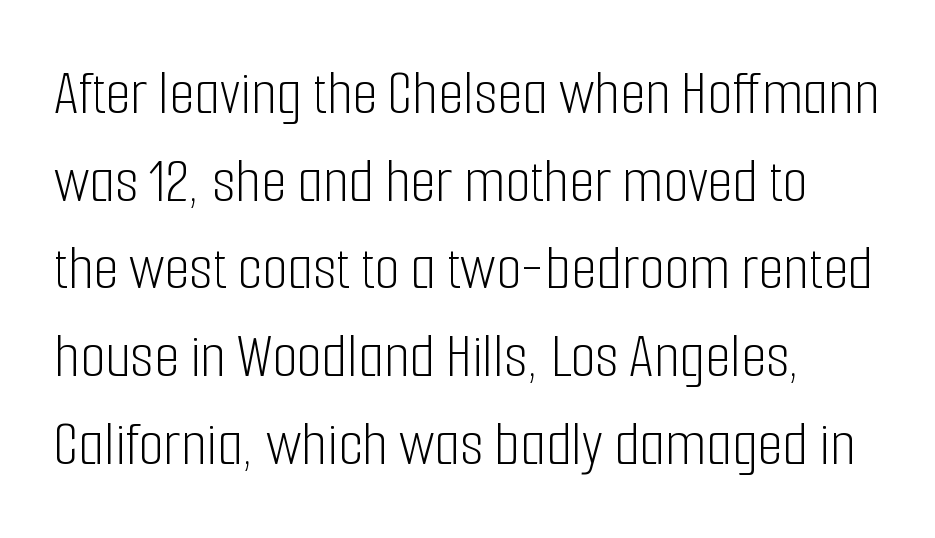
Q: Is the text bold? A: No.
Q: Is the text italic (slanted)? A: No, it is upright.
Q: Is the typeface a serif or a sans-serif typeface? A: Sans-serif.
Q: Is the text underlined? A: No.
Q: Is the spacing between letters normal or unusually wide? A: Normal.
Q: Is the spacing between lines tight, normal or loose? A: Normal.
Q: Width (condensed, normal, or wide)? A: Condensed.
Q: Stroke contrast? A: Low.
Q: x-height? A: Medium.
Q: Monospaced? A: No.
